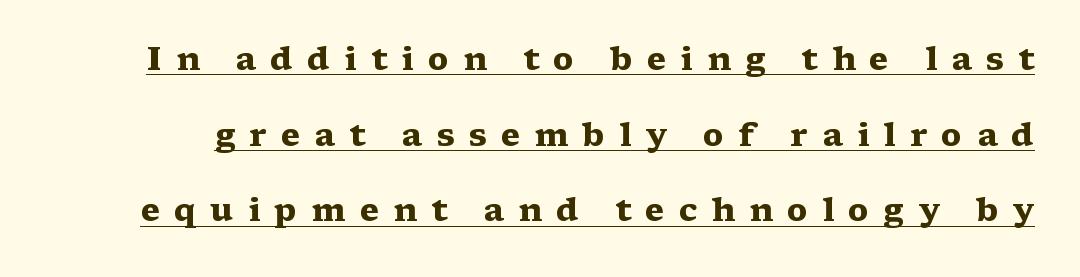
Q: Is the text bold? A: Yes.
Q: Is the text italic (slanted)? A: No, it is upright.
Q: Is the typeface a serif or a sans-serif typeface? A: Serif.
Q: Is the text underlined? A: Yes.
Q: Is the spacing between letters normal or unusually wide? A: Unusually wide.
Q: Is the spacing between lines tight, normal or loose? A: Loose.
Q: Width (condensed, normal, or wide)? A: Wide.
Q: Stroke contrast? A: Medium.
Q: x-height? A: Medium.
Q: Monospaced? A: No.
